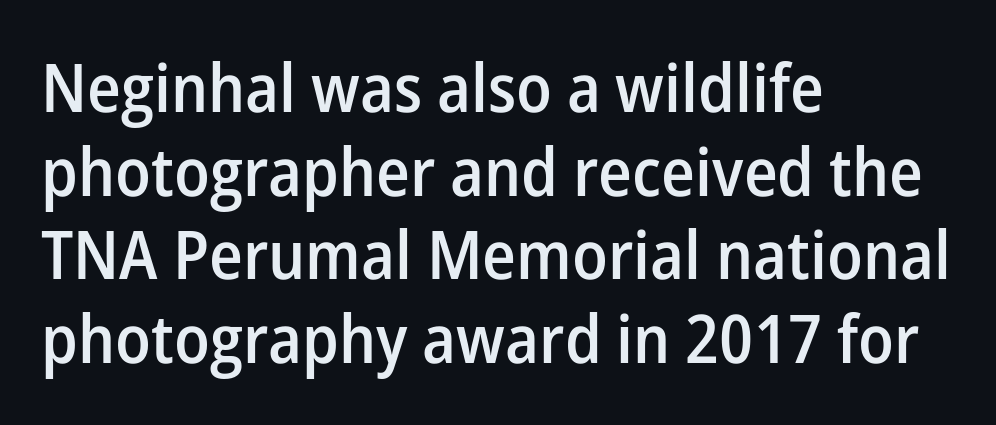
{"serif": "no", "italic": "no", "bold": "semi", "weight": "semibold", "width": "normal", "stroke_contrast": "low", "x_height": "medium", "monospaced": "no", "underline": "no", "align": "left", "line_spacing": "normal", "line_spacing_ratio": 1.25, "letter_spacing": "normal", "letter_spacing_em": 0.0, "glyph_px": 67}
